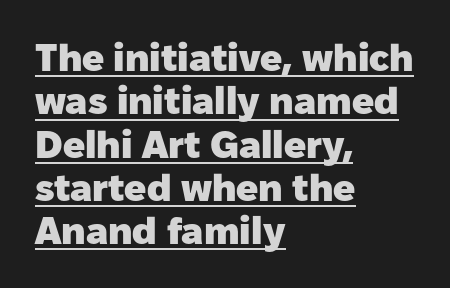
{"serif": "no", "italic": "no", "bold": "yes", "weight": "heavy", "width": "normal", "stroke_contrast": "low", "x_height": "medium", "monospaced": "no", "underline": "yes", "align": "left", "line_spacing": "tight", "line_spacing_ratio": 1.11, "letter_spacing": "normal", "letter_spacing_em": 0.0, "glyph_px": 39}
